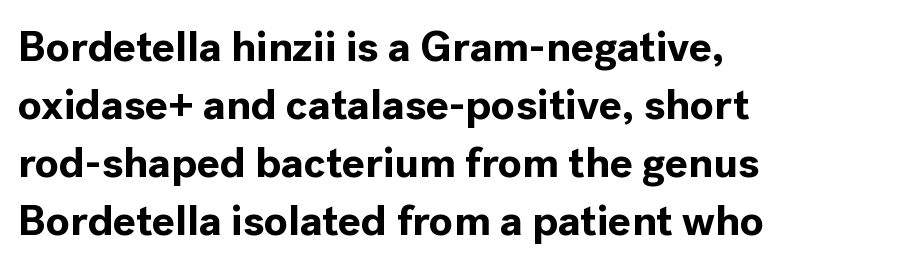
Horizontally, the lines are justified to the leading edge only. Rendered with straight, roman letterforms. What stands out about the letter spacing? Nothing — it is the standard amount. Evenly set lines give the paragraph a standard silhouette.
